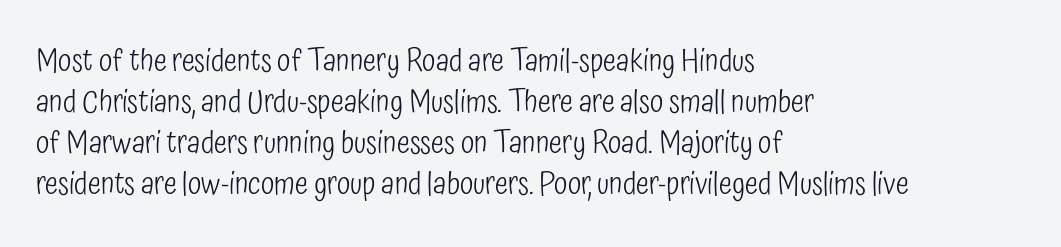
Q: Is the text bold? A: No.
Q: Is the text italic (slanted)? A: No, it is upright.
Q: Is the typeface a serif or a sans-serif typeface? A: Sans-serif.
Q: Is the text underlined? A: No.
Q: How is the paragraph aligned? A: Left-aligned.
Q: Is the spacing between letters normal or unusually wide? A: Normal.
Q: Is the spacing between lines tight, normal or loose? A: Normal.
Q: Width (condensed, normal, or wide)? A: Condensed.
Q: Stroke contrast? A: Low.
Q: x-height? A: Medium.
Q: Monospaced? A: No.
